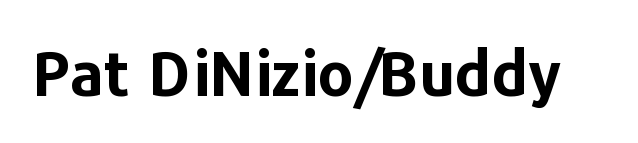
{"serif": "no", "italic": "no", "bold": "yes", "weight": "bold", "width": "normal", "stroke_contrast": "low", "x_height": "medium", "monospaced": "no", "underline": "no", "letter_spacing": "normal", "letter_spacing_em": 0.0, "glyph_px": 62}
